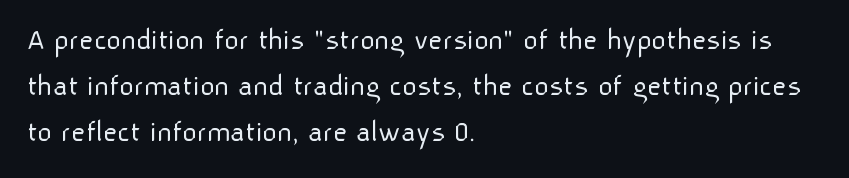
The image shows 31 px light sans-serif type, upright; set left-aligned, normal line spacing (1.49x), normal letter spacing, not underlined; low stroke contrast and a medium x-height.
